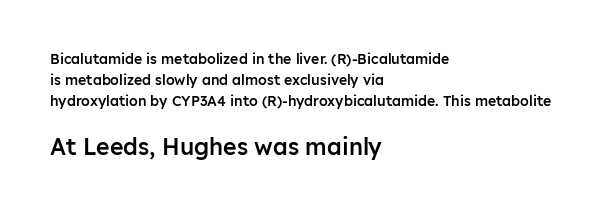
{"italic": "no", "bold": "semi", "underline": "no", "align": "left", "line_spacing": "normal", "line_spacing_ratio": 1.51, "letter_spacing": "normal", "letter_spacing_em": 0.0, "larger_block": "second", "size_ratio": 1.64, "glyph_px": 23}
